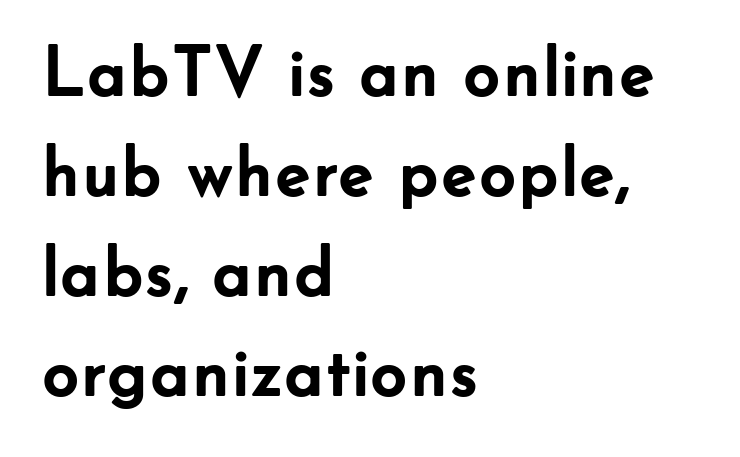
The image shows 72 px semibold sans-serif type, upright; set left-aligned, normal line spacing (1.39x), normal letter spacing, not underlined; low stroke contrast and a small x-height.
